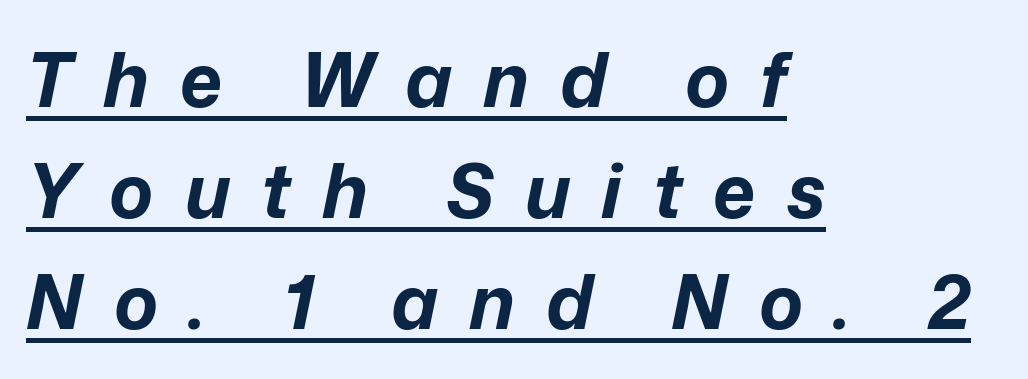
{"italic": "yes", "lean": "right", "slant_degrees": 12, "bold": "yes", "weight": "bold", "width": "normal", "stroke_contrast": "low", "x_height": "medium", "monospaced": "no", "underline": "yes", "align": "left", "line_spacing": "normal", "line_spacing_ratio": 1.5, "letter_spacing": "wide", "letter_spacing_em": 0.42, "glyph_px": 74}
